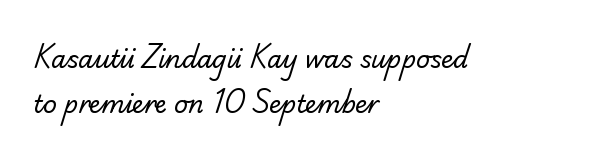
Q: Is the text bold? A: No.
Q: Is the text underlined? A: No.
Q: How is the paragraph aligned? A: Left-aligned.
Q: Is the spacing between letters normal or unusually wide? A: Normal.
